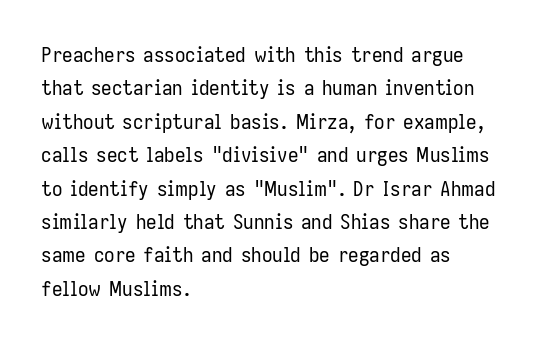
{"italic": "no", "bold": "no", "underline": "no", "align": "left", "line_spacing": "normal", "line_spacing_ratio": 1.59, "letter_spacing": "normal", "letter_spacing_em": 0.0, "glyph_px": 21}
